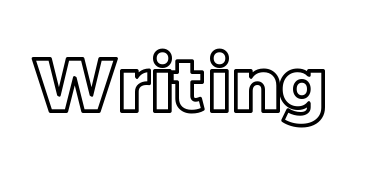
{"italic": "no", "width": "normal", "x_height": "large", "monospaced": "no", "underline": "no", "letter_spacing": "normal", "letter_spacing_em": 0.0, "glyph_px": 74}
